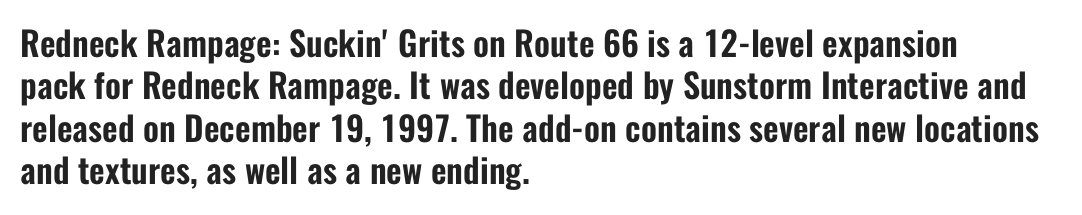
Q: Is the text italic (slanted)? A: No, it is upright.
Q: Is the typeface a serif or a sans-serif typeface? A: Sans-serif.
Q: Is the text underlined? A: No.
Q: How is the paragraph aligned? A: Left-aligned.
Q: Is the spacing between letters normal or unusually wide? A: Normal.
Q: Is the spacing between lines tight, normal or loose? A: Normal.
Q: Width (condensed, normal, or wide)? A: Condensed.
Q: Stroke contrast? A: Low.
Q: x-height? A: Medium.
Q: Monospaced? A: No.
